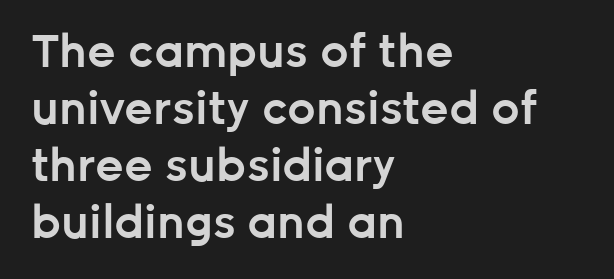
This is moderately heavy type, rendered in semibold. The type sits square on the baseline with zero lean. Short note: letters normally spaced. This sample has the flowing, uneven cadence of proportional lettering.
